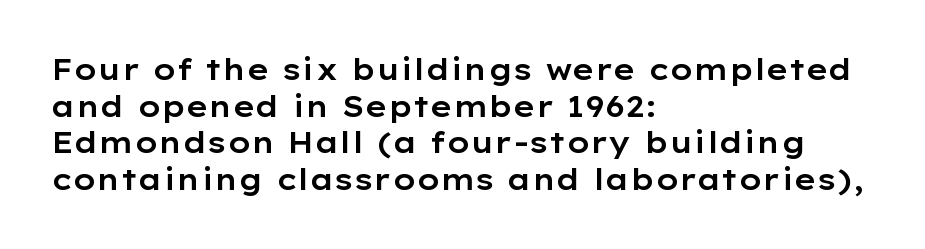
The image shows 29 px wide sans-serif type, upright; set left-aligned, normal line spacing (1.26x), normal letter spacing, not underlined; low stroke contrast and a medium x-height.
